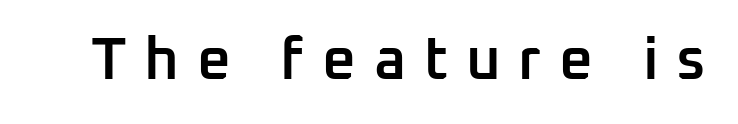
This sample has the flowing, uneven cadence of proportional lettering. This is the in-between weight designers call semibold or demi. The rendering inserts visible extra space after every character. Bare-footed words on every line.
